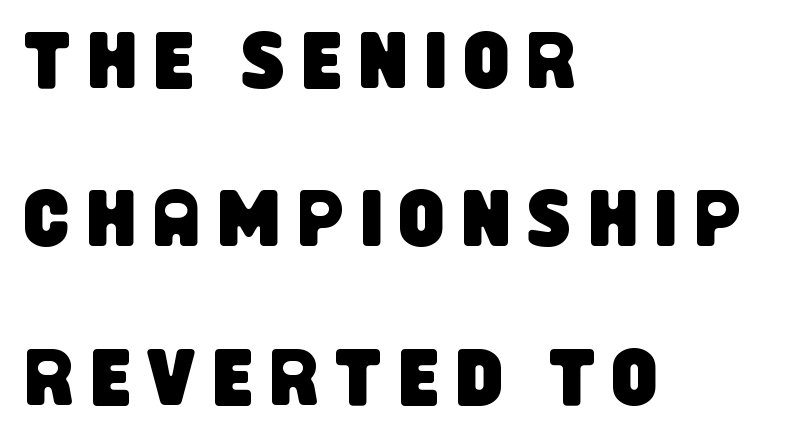
Type without underlining. Someone cranked the tracking dial way up on this one. Horizontal bands of white between lines are thick stripes. Typeset ragged right — the left edge is the straight one.
